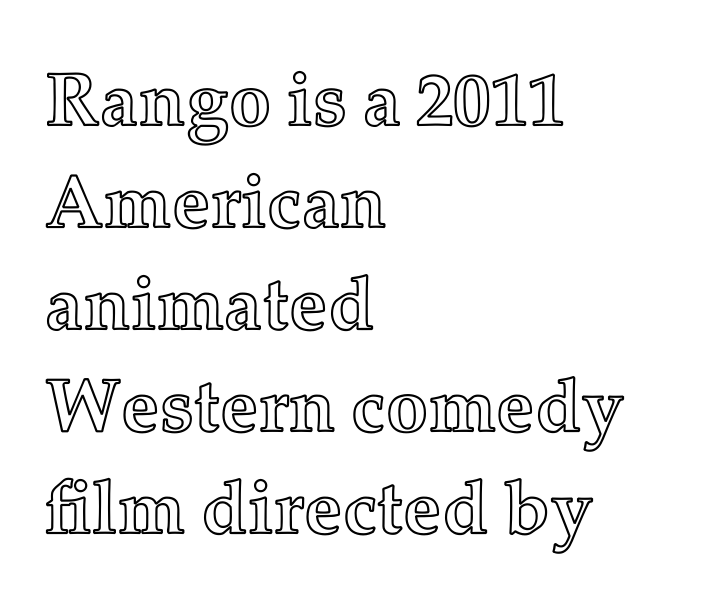
The image shows 75 px text type, upright; set left-aligned, normal line spacing (1.36x), normal letter spacing, not underlined; a medium x-height.
